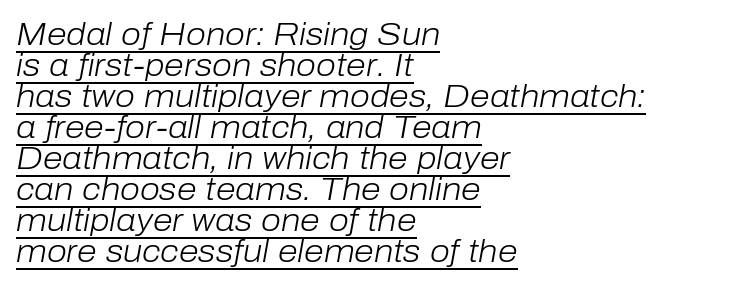
Caption: face not bold, strokes unweighted. No extra tracking has been applied to these lines. Students, observe the line beneath the letters — that is underlining. Leftover space on each line is placed entirely after the last word. Style check: oblique. A typesetter would call this proportional, since set widths differ per character.
